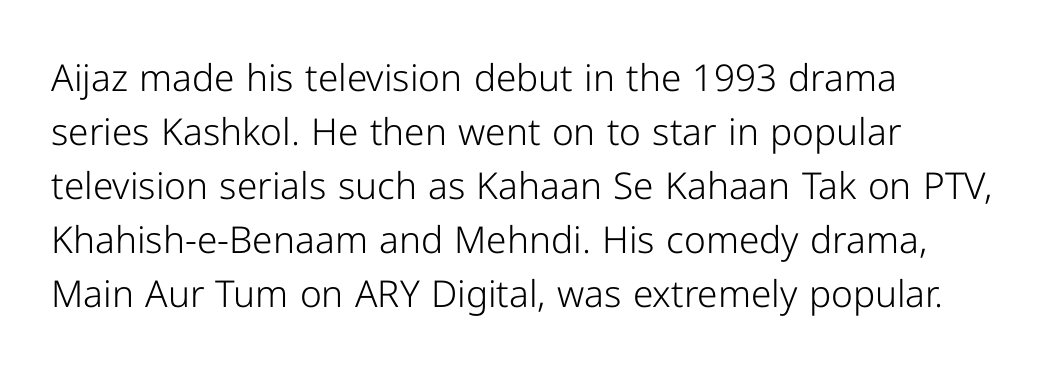
The image shows 37 px light sans-serif type, upright; set left-aligned, normal line spacing (1.46x), normal letter spacing, not underlined; low stroke contrast and a medium x-height.
